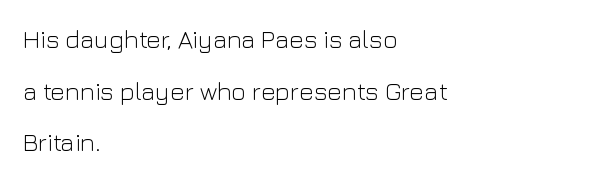
Q: Is the text bold? A: No.
Q: Is the text italic (slanted)? A: No, it is upright.
Q: Is the text underlined? A: No.
Q: How is the paragraph aligned? A: Left-aligned.
Q: Is the spacing between letters normal or unusually wide? A: Normal.
Q: Is the spacing between lines tight, normal or loose? A: Loose.
